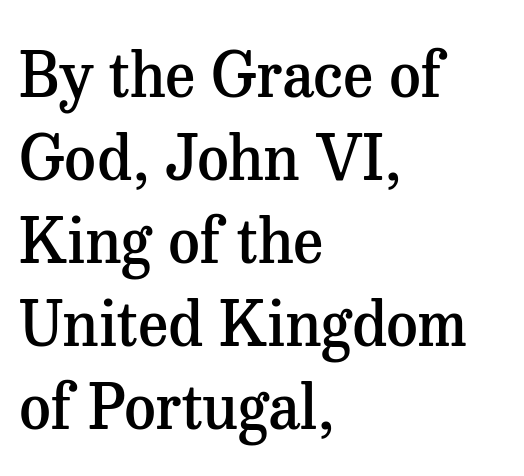
{"serif": "yes", "italic": "no", "bold": "semi", "weight": "semibold", "width": "normal", "stroke_contrast": "medium", "x_height": "medium", "monospaced": "no", "underline": "no", "align": "left", "line_spacing": "normal", "line_spacing_ratio": 1.34, "letter_spacing": "normal", "letter_spacing_em": 0.0, "glyph_px": 62}
